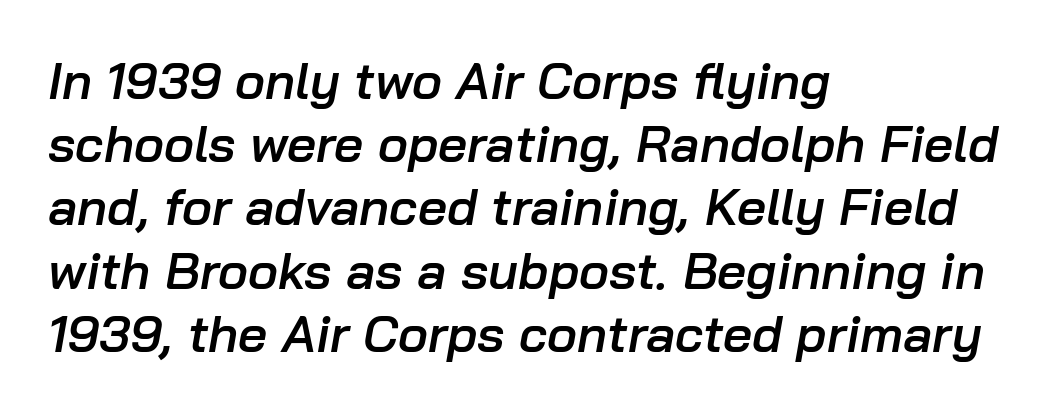
The image shows 51 px semibold type, italic (leaning right); set left-aligned, line spacing 1.24x, normal letter spacing, not underlined; low stroke contrast and a medium x-height.
